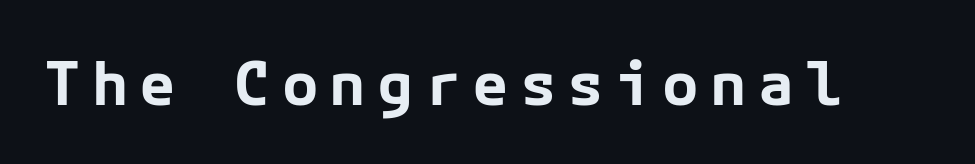
The image shows 61 px bold sans-serif type, upright; set not underlined; low stroke contrast and a medium x-height.
